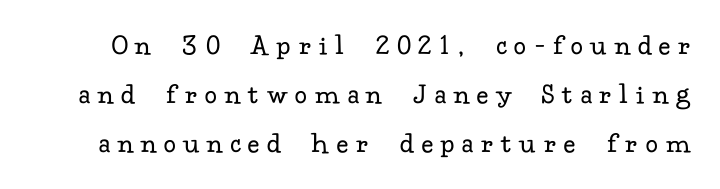
{"serif": "yes", "italic": "no", "bold": "no", "weight": "regular", "width": "normal", "stroke_contrast": "low", "x_height": "small", "monospaced": "no", "underline": "no", "line_spacing": "normal", "line_spacing_ratio": 1.64, "letter_spacing": "wide", "letter_spacing_em": 0.29, "glyph_px": 30}
